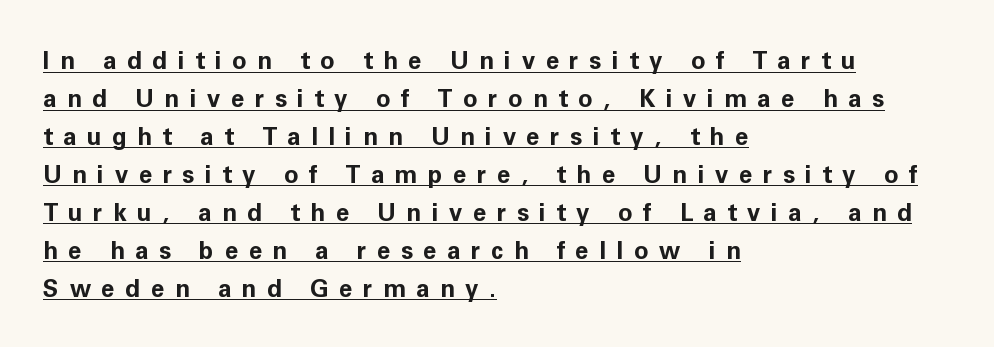
The image shows 24 px bold type, upright; set left-aligned, normal line spacing (1.58x), unusually wide letter spacing (+0.44 em), underlined.
